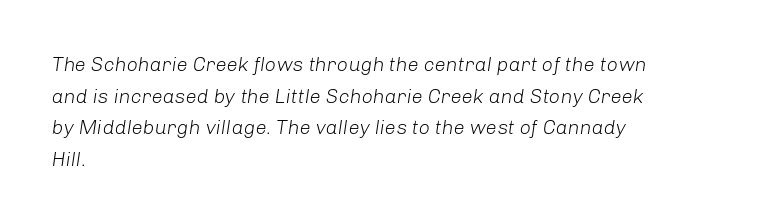
Q: Is the text bold? A: No.
Q: Is the text italic (slanted)? A: Yes, it leans right by about 8 degrees.
Q: Is the text underlined? A: No.
Q: How is the paragraph aligned? A: Left-aligned.
Q: Is the spacing between letters normal or unusually wide? A: Normal.
Q: Is the spacing between lines tight, normal or loose? A: Normal.
